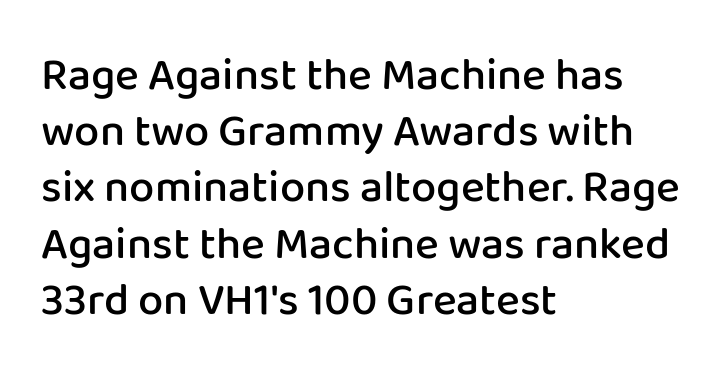
Q: Is the text bold? A: Semi-bold.
Q: Is the text italic (slanted)? A: No, it is upright.
Q: Is the typeface a serif or a sans-serif typeface? A: Sans-serif.
Q: Is the text underlined? A: No.
Q: How is the paragraph aligned? A: Left-aligned.
Q: Is the spacing between letters normal or unusually wide? A: Normal.
Q: Is the spacing between lines tight, normal or loose? A: Normal.
Q: Width (condensed, normal, or wide)? A: Normal.
Q: Stroke contrast? A: Low.
Q: x-height? A: Medium.
Q: Monospaced? A: No.
